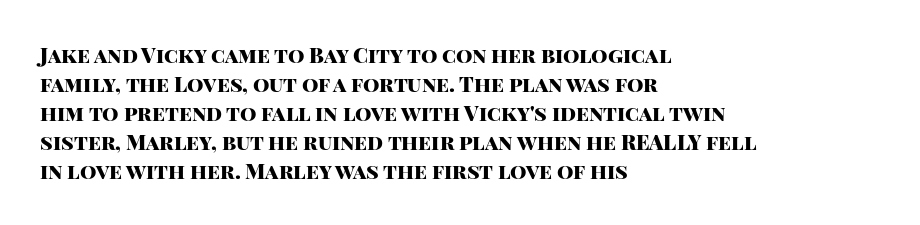
The lines are quadded left. These lines keep a tight, regular rhythm from letter to letter. The gap between lines stays unmarked. It's the straight-up-and-down kind of type. The rendering uses a moderate line-height, typical for paragraphs. Pretty heavy lettering here — definitely bold.
